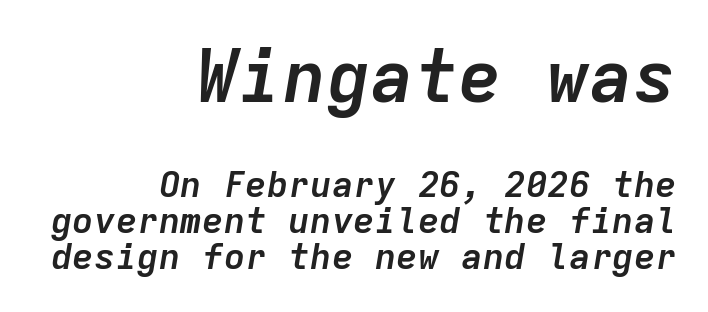
The image shows 73 px semibold type, italic (leaning right), monospaced; set right-aligned, tight line spacing (1.0x), normal letter spacing, not underlined; the first (top) block is 2.03x larger; low stroke contrast and a medium x-height.
